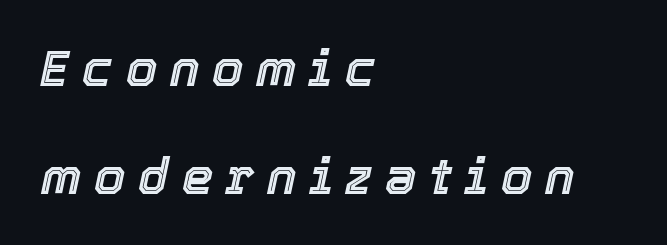
The lines in this sample share a left origin and differ only in where they stop. Tracking here is generous; glyphs stand well apart from one another. Check the space under the baseline: it is left empty. The passage shown is typed in a proportional face where columns would drift. What's the leading like? Stretched, with rows far apart.
